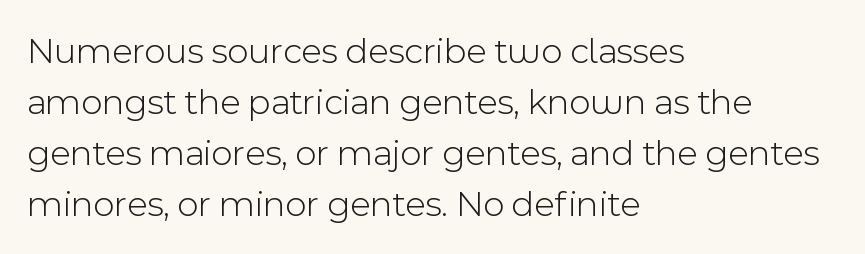
Q: Is the text bold? A: No.
Q: Is the text italic (slanted)? A: No, it is upright.
Q: Is the typeface a serif or a sans-serif typeface? A: Sans-serif.
Q: Is the text underlined? A: No.
Q: How is the paragraph aligned? A: Left-aligned.
Q: Is the spacing between letters normal or unusually wide? A: Normal.
Q: Is the spacing between lines tight, normal or loose? A: Normal.
Q: Width (condensed, normal, or wide)? A: Normal.
Q: x-height? A: Medium.
Q: Monospaced? A: No.
